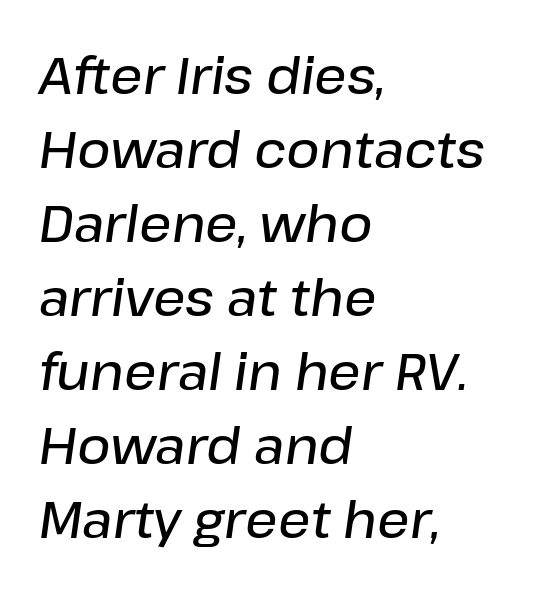
The image shows 51 px semibold type, italic (leaning right); set left-aligned, normal line spacing (1.45x), normal letter spacing, not underlined; low stroke contrast and a medium x-height.
